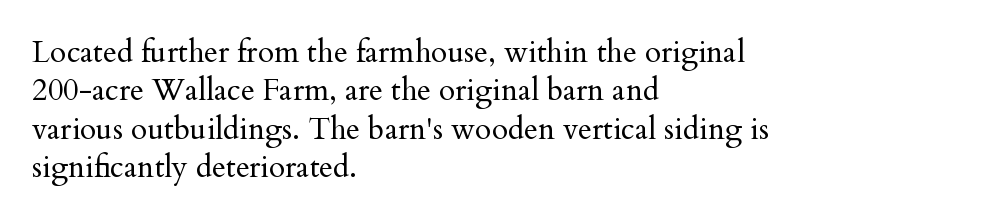
The image shows 30 px regular-weight serif type, upright; set left-aligned, normal line spacing (1.28x), normal letter spacing, not underlined; medium stroke contrast and a small x-height.
